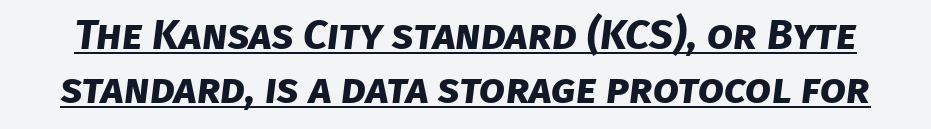
Q: Is the text bold? A: Yes.
Q: Is the typeface a serif or a sans-serif typeface? A: Sans-serif.
Q: Is the text underlined? A: Yes.
Q: Is the spacing between letters normal or unusually wide? A: Normal.
Q: Is the spacing between lines tight, normal or loose? A: Normal.
Q: Width (condensed, normal, or wide)? A: Normal.
Q: Stroke contrast? A: Low.
Q: x-height? A: Large.
Q: Monospaced? A: No.
